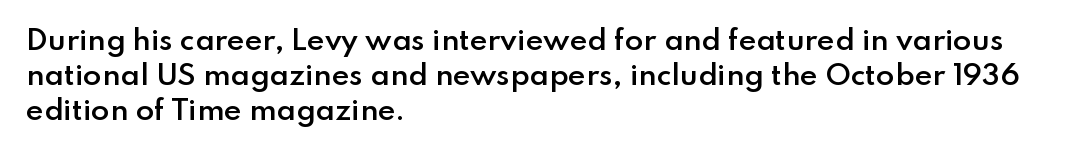
A bare baseline throughout the passage. A typesetter would mark this as roman, not italic. Leading: standard. Here the glyphs are tracked normally, forming tight word shapes.
